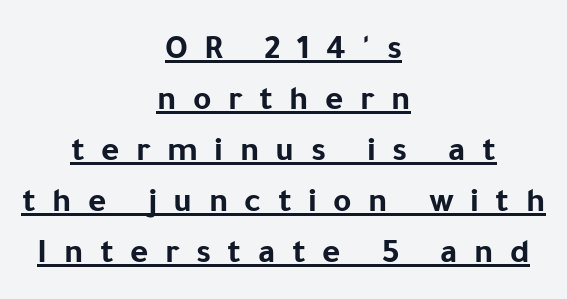
{"serif": "no", "italic": "no", "bold": "yes", "weight": "bold", "width": "normal", "stroke_contrast": "low", "x_height": "medium", "monospaced": "no", "underline": "yes", "align": "center", "line_spacing": "normal", "line_spacing_ratio": 1.46, "letter_spacing": "wide", "letter_spacing_em": 0.47, "glyph_px": 35}
